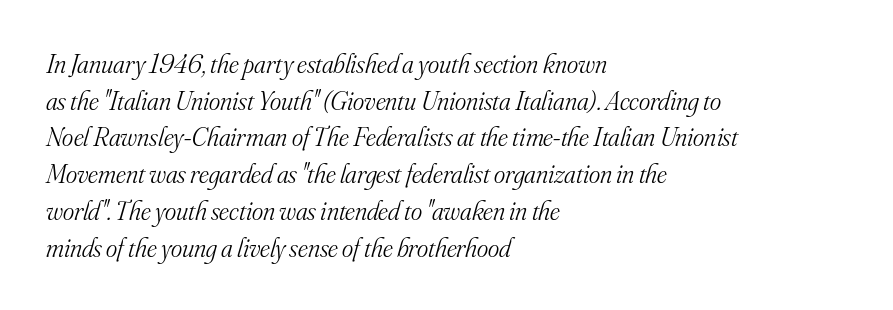
A typesetter would call this zero additional tracking. A quiet, ordinary-to-light weight characterises the typeface. Underline: absent. The passage shown stacks its lines at a standard gap. The glyphs look as if they've been sheared to an angle.
